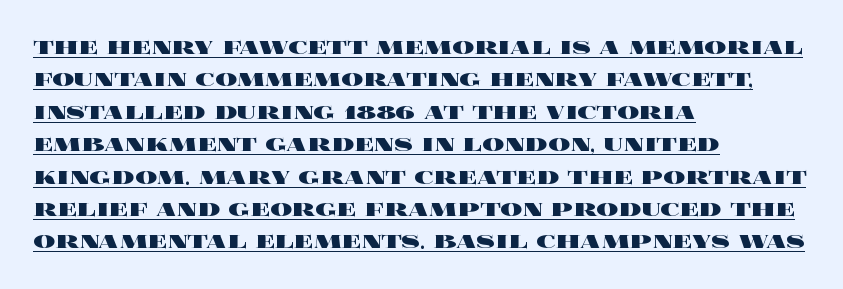
This sample uses plain, unmodified letter spacing. Posture: vertical. Emphasis is given by a line drawn under the lettering. Casual observation: everything's shoved over to the left.
